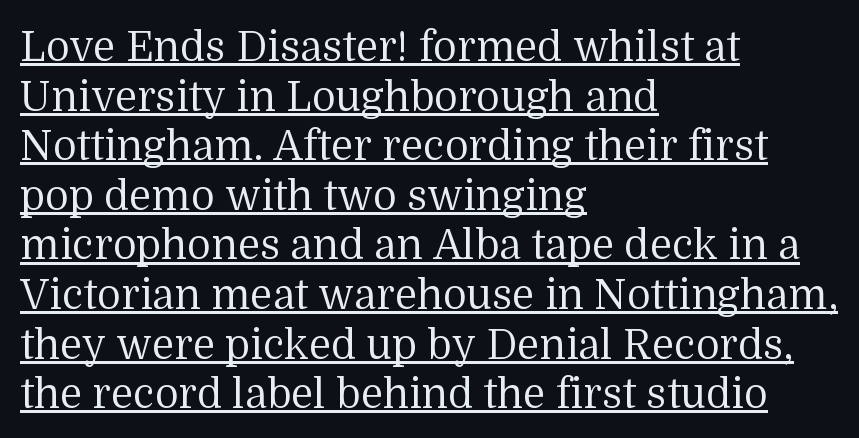
{"serif": "yes", "italic": "no", "bold": "no", "weight": "regular", "width": "normal", "stroke_contrast": "medium", "x_height": "medium", "monospaced": "no", "underline": "yes", "align": "left", "line_spacing_ratio": 1.21, "letter_spacing": "normal", "letter_spacing_em": 0.0, "glyph_px": 41}
